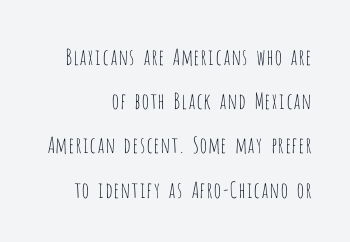
{"italic": "no", "bold": "no", "underline": "no", "align": "right", "line_spacing": "loose", "line_spacing_ratio": 2.01, "letter_spacing": "normal", "letter_spacing_em": 0.0, "glyph_px": 22}
